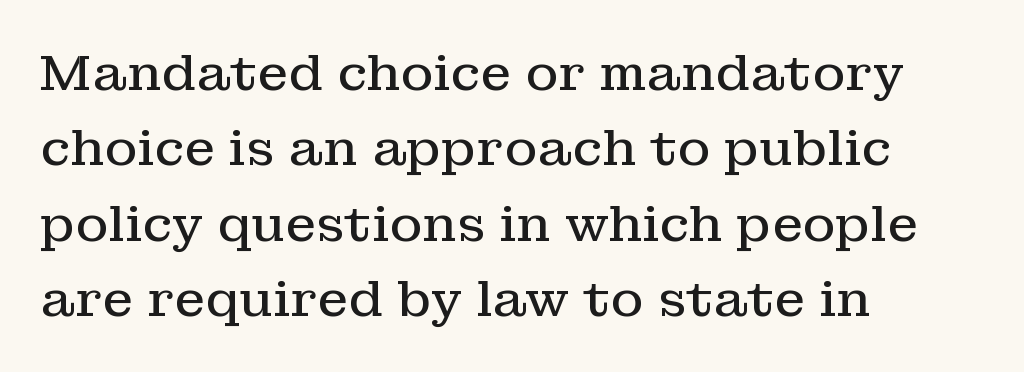
{"serif": "yes", "italic": "no", "bold": "no", "weight": "regular", "width": "normal", "stroke_contrast": "low", "x_height": "medium", "monospaced": "no", "underline": "no", "align": "left", "line_spacing": "normal", "line_spacing_ratio": 1.51, "letter_spacing": "normal", "letter_spacing_em": 0.0, "glyph_px": 50}
